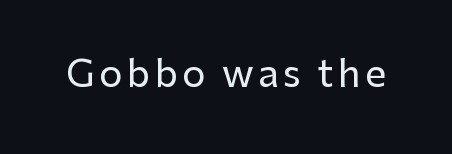
Every character sits straight up, as roman type does. Do the characters align in a grid? No, the font is proportional. A sans-serif font was chosen for this passage. The passage shown is not underscored anywhere.
